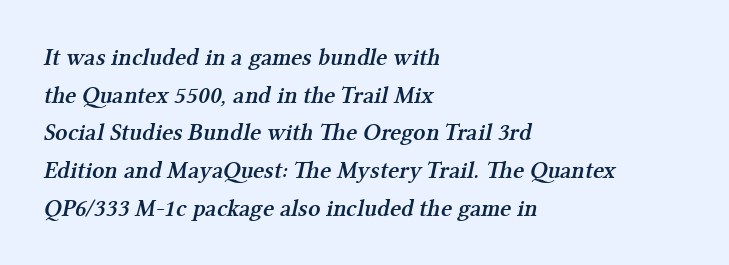
The lines sit at an ordinary, default distance from one another. Each row of text sits above clean, open space. Firm but not heavy-handed strokes: this text is semibold. Left-aligned paragraph, ragged on the right. The letters sit at their default tracking, neither squeezed nor spread.
